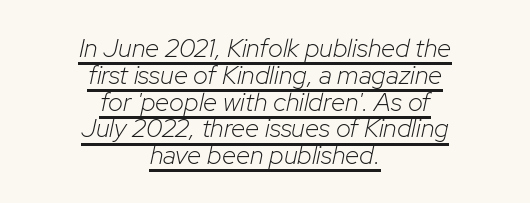
{"italic": "yes", "lean": "right", "slant_degrees": 12, "bold": "no", "underline": "yes", "align": "center", "line_spacing": "tight", "line_spacing_ratio": 1.03, "letter_spacing": "normal", "letter_spacing_em": 0.0, "glyph_px": 26}
